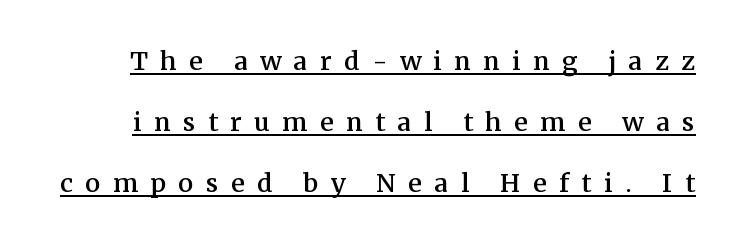
Q: Is the text italic (slanted)? A: No, it is upright.
Q: Is the typeface a serif or a sans-serif typeface? A: Serif.
Q: Is the text underlined? A: Yes.
Q: Is the spacing between letters normal or unusually wide? A: Unusually wide.
Q: Width (condensed, normal, or wide)? A: Normal.
Q: Stroke contrast? A: Medium.
Q: x-height? A: Medium.
Q: Monospaced? A: No.
